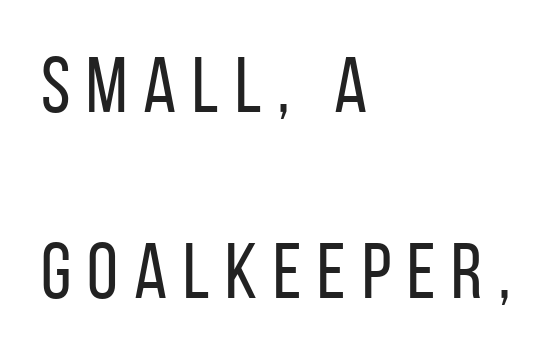
Q: Is the text bold? A: No.
Q: Is the text italic (slanted)? A: No, it is upright.
Q: Is the typeface a serif or a sans-serif typeface? A: Sans-serif.
Q: Is the text underlined? A: No.
Q: How is the paragraph aligned? A: Left-aligned.
Q: Is the spacing between letters normal or unusually wide? A: Unusually wide.
Q: Is the spacing between lines tight, normal or loose? A: Loose.
Q: Width (condensed, normal, or wide)? A: Condensed.
Q: Stroke contrast? A: Low.
Q: x-height? A: Large.
Q: Monospaced? A: No.
